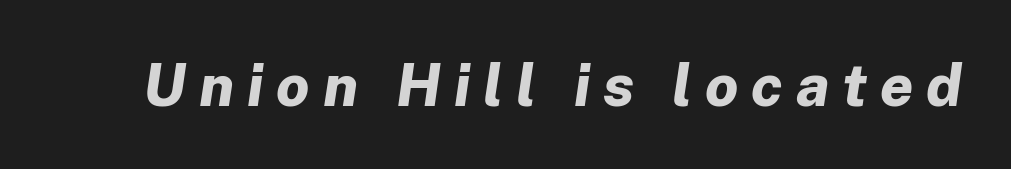
The typesetting leans heavy: a genuine bold. The words here are not underlined. The axis of the letterforms is tilted away from vertical. Think of a printed novel: that variable character pitch is what you see here. How are the letters spaced? Widely, with obvious added tracking.
